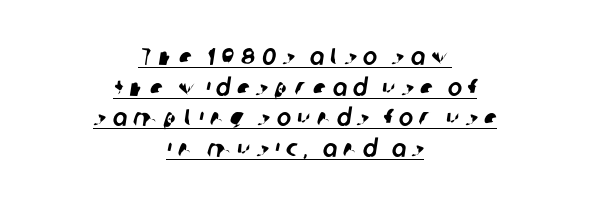
{"underline": "yes", "align": "center", "line_spacing": "normal", "line_spacing_ratio": 1.28, "letter_spacing": "wide", "letter_spacing_em": 0.26, "glyph_px": 24}
